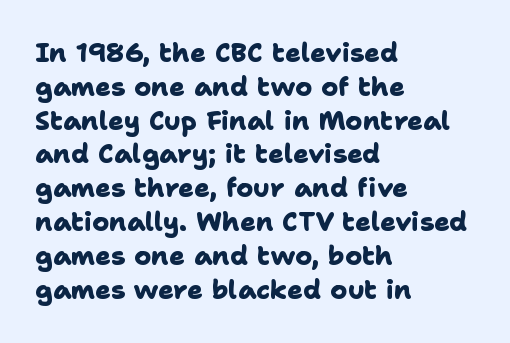
The image shows 26 px bold type; set left-aligned, normal line spacing (1.3x), normal letter spacing, not underlined.
